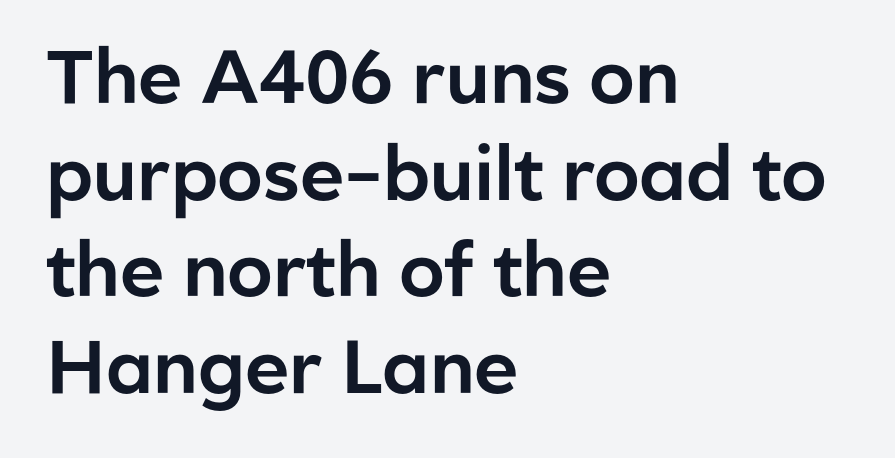
The text was rendered using a sans face with plain stroke endings. Horizontal alignment here is leftward, the default for most running prose. The vertical gap from one line to the next is medium. This rendering features lettering with no underline. The rendering uses natural spacing where letterforms have individual widths. This is the regular roman posture of the typeface.
